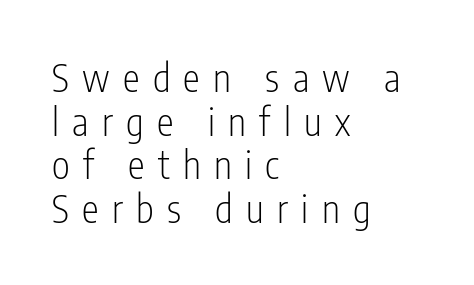
{"serif": "no", "italic": "no", "bold": "no", "weight": "light", "width": "condensed", "stroke_contrast": "low", "x_height": "medium", "monospaced": "no", "underline": "no", "align": "left", "line_spacing": "tight", "line_spacing_ratio": 1.15, "letter_spacing": "wide", "letter_spacing_em": 0.35, "glyph_px": 38}
